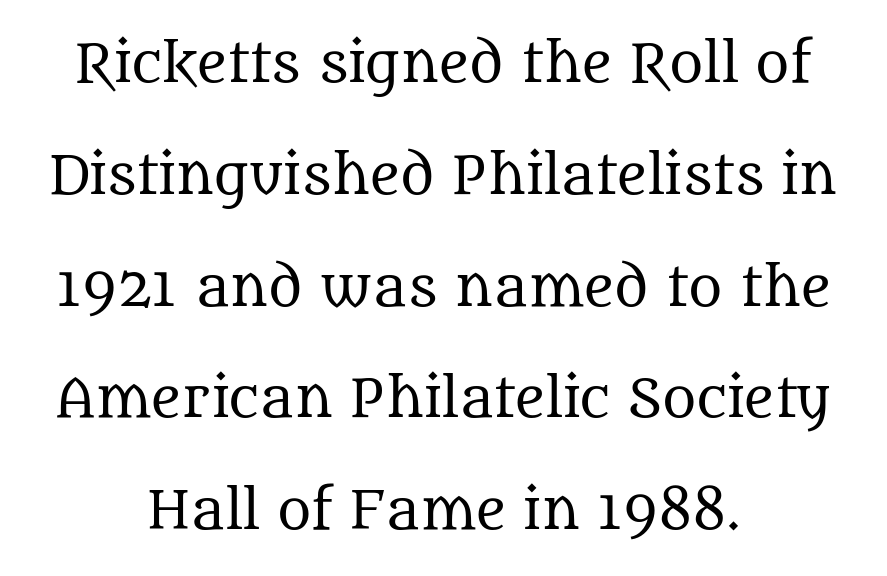
{"serif": "yes", "italic": "no", "bold": "no", "weight": "regular", "width": "normal", "stroke_contrast": "medium", "x_height": "large", "monospaced": "no", "underline": "no", "align": "center", "line_spacing": "loose", "line_spacing_ratio": 2.15, "letter_spacing": "normal", "letter_spacing_em": 0.0, "glyph_px": 52}
